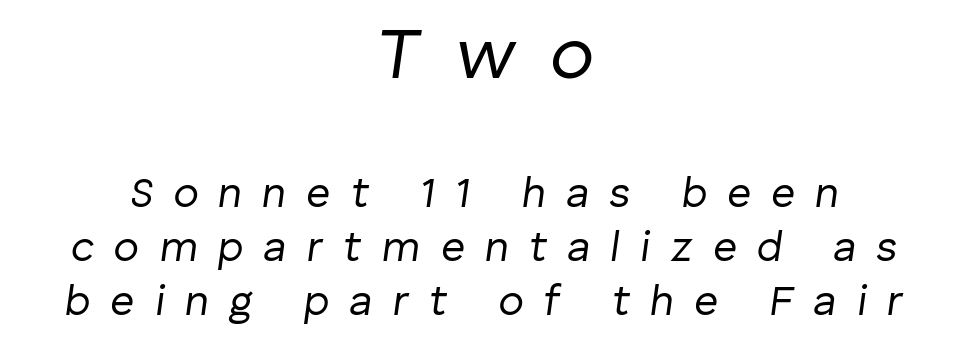
The image shows 73 px regular-weight type, italic (leaning right); set centered, normal line spacing (1.29x), unusually wide letter spacing (+0.48 em), not underlined; the first (top) block is 1.74x larger; low stroke contrast and a medium x-height.
